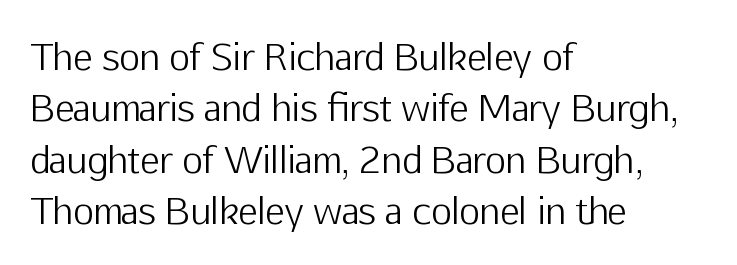
A typesetter would call this proportional, since set widths differ per character. No feet cap the strokes, marking this as sans-serif type. A quiet, ordinary-to-light weight characterises the typeface. This rendering features lettering with no underline. Rows of type keep a routine distance in the vertical direction.
